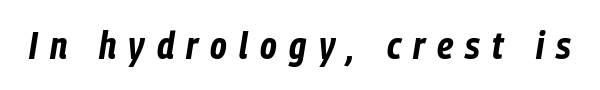
{"italic": "yes", "lean": "right", "slant_degrees": 9, "bold": "yes", "weight": "bold", "width": "condensed", "stroke_contrast": "low", "x_height": "medium", "monospaced": "no", "underline": "no", "letter_spacing": "wide", "letter_spacing_em": 0.32, "glyph_px": 38}
